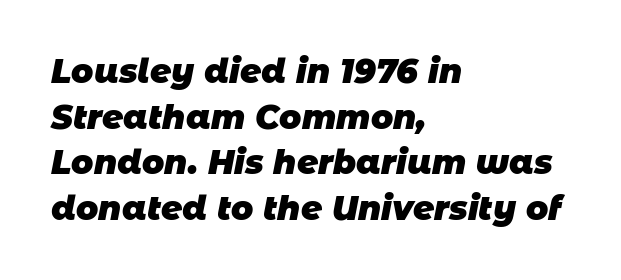
The image shows 33 px heavy sans-serif type; set left-aligned, normal line spacing (1.38x), normal letter spacing, not underlined; low stroke contrast and a large x-height.
